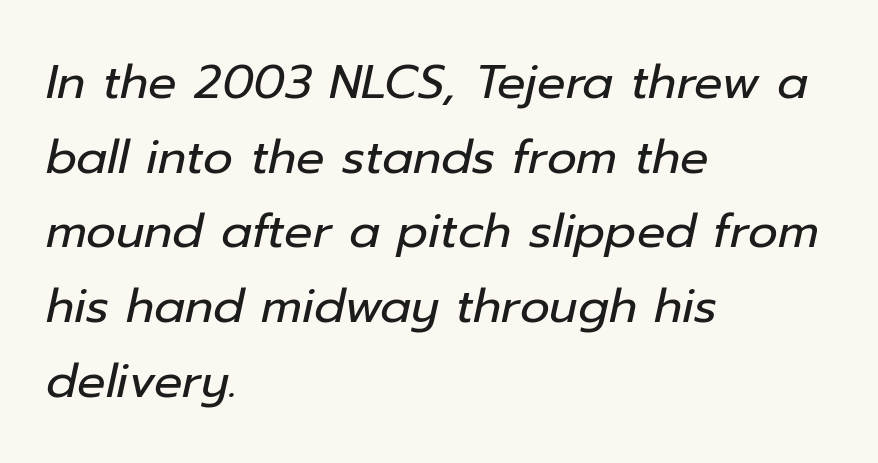
The image shows 47 px regular-weight type, italic (leaning right); set left-aligned, normal line spacing (1.59x), normal letter spacing, not underlined; low stroke contrast and a medium x-height.
